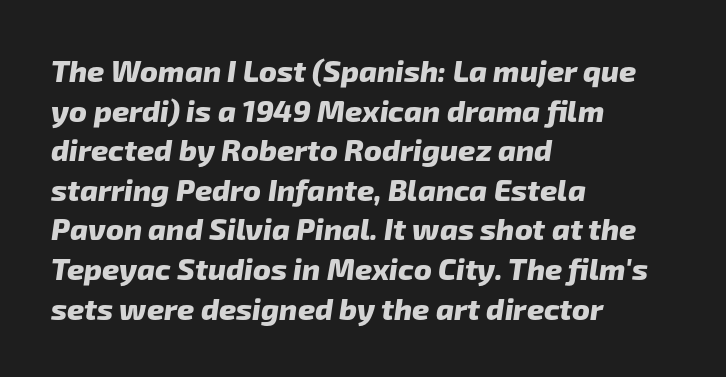
Q: Is the text bold? A: Yes.
Q: Is the typeface a serif or a sans-serif typeface? A: Sans-serif.
Q: Is the text underlined? A: No.
Q: How is the paragraph aligned? A: Left-aligned.
Q: Is the spacing between letters normal or unusually wide? A: Normal.
Q: Is the spacing between lines tight, normal or loose? A: Normal.
Q: Width (condensed, normal, or wide)? A: Normal.
Q: Stroke contrast? A: Low.
Q: x-height? A: Medium.
Q: Monospaced? A: No.
